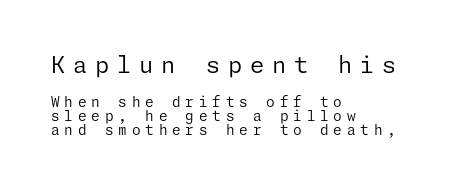
The image shows 23 px text type, upright; set left-aligned, tight line spacing (1.01x), unusually wide letter spacing (+0.34 em), not underlined; the first (top) block is 1.64x larger.
